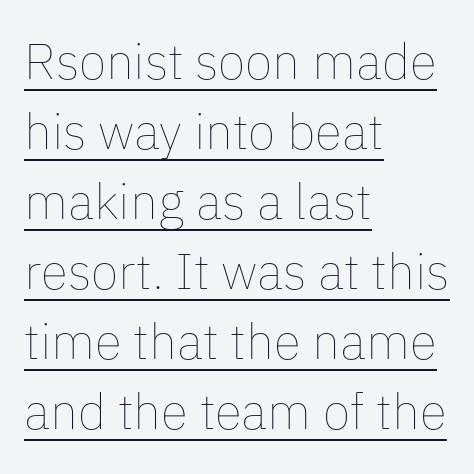
{"italic": "no", "bold": "no", "weight": "thin", "width": "normal", "stroke_contrast": "low", "x_height": "medium", "monospaced": "no", "underline": "yes", "align": "left", "line_spacing": "normal", "line_spacing_ratio": 1.4, "letter_spacing": "normal", "letter_spacing_em": 0.0, "glyph_px": 50}
